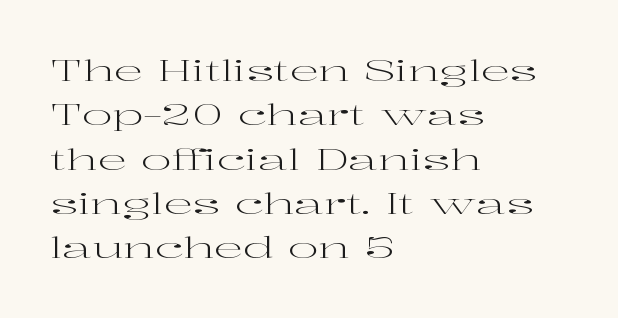
The image shows 29 px regular-weight, wide serif type, upright; set left-aligned, normal line spacing (1.53x), normal letter spacing, not underlined; high stroke contrast and a medium x-height.
